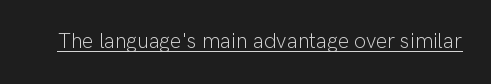
{"italic": "no", "bold": "no", "underline": "yes", "letter_spacing": "normal", "letter_spacing_em": 0.0, "glyph_px": 21}
